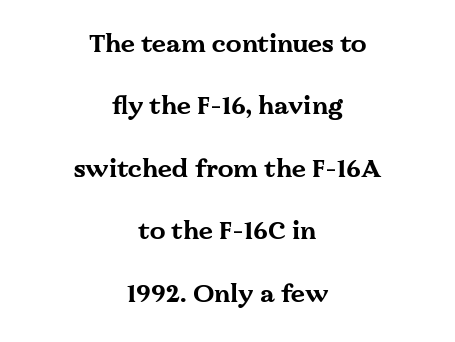
The image shows 25 px bold type, upright; set centered, loose line spacing (2.5x), normal letter spacing, not underlined.
